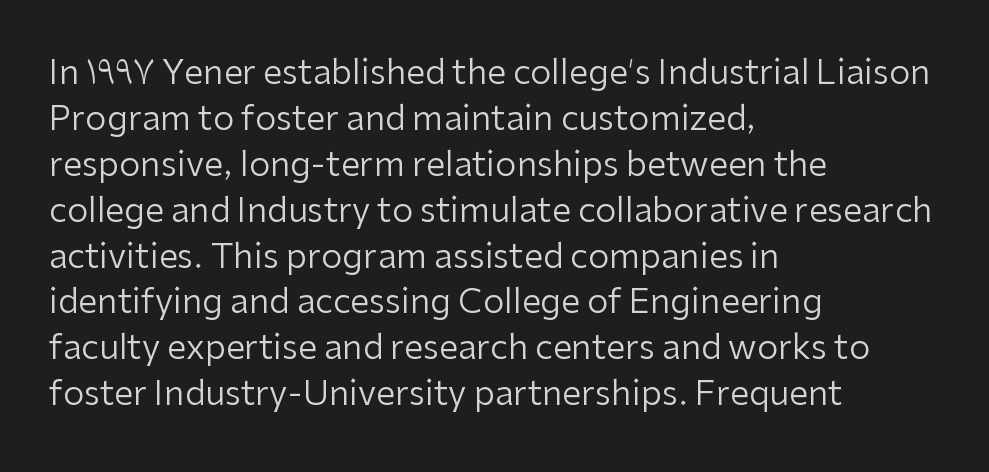
The image shows 34 px regular-weight sans-serif type, upright; set left-aligned, normal line spacing (1.35x), normal letter spacing, not underlined; low stroke contrast and a medium x-height.
